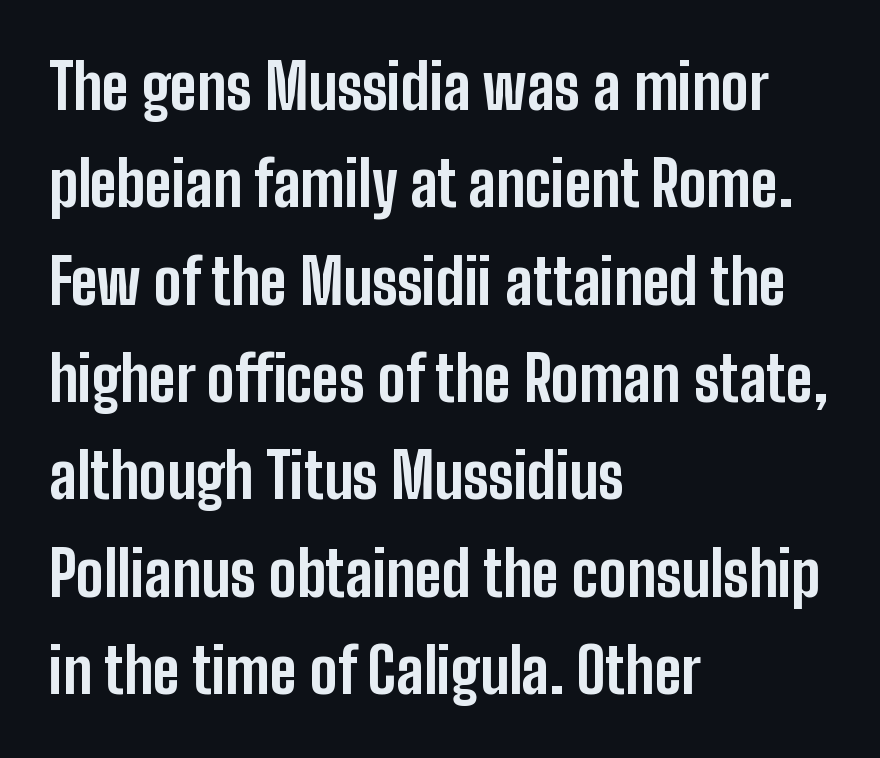
Serif or sans? Sans — the stroke terminals are bare. Teacher's note: observe the even left margin — that is flush-left alignment. The passage shown has conventional tracking throughout. The sample has been set heavy, in full bold. The rendering uses natural spacing where letterforms have individual widths. The passage shown is not underscored anywhere.
